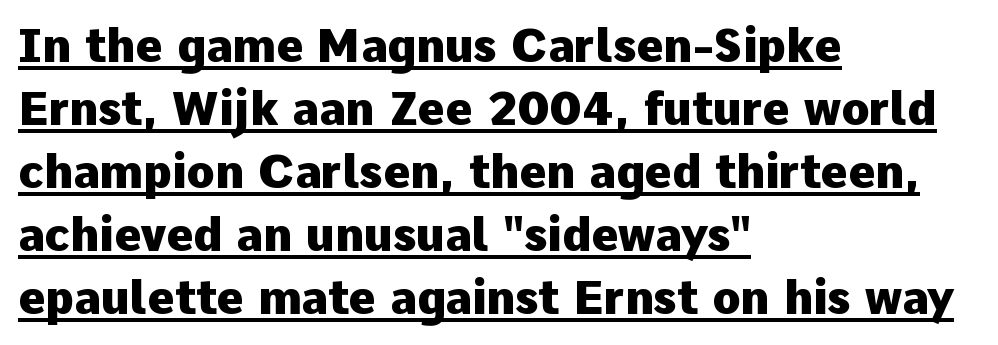
The image shows 46 px heavy sans-serif type, upright; set left-aligned, normal line spacing (1.37x), normal letter spacing, underlined; low stroke contrast and a medium x-height.
